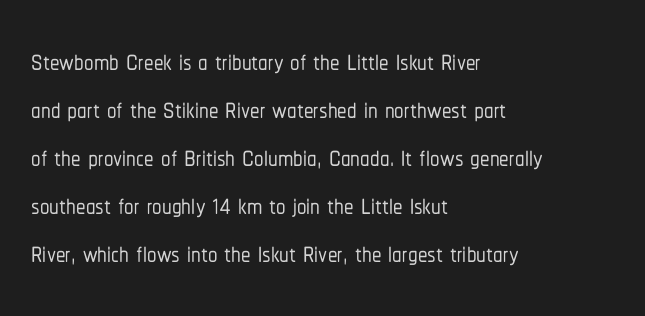
Q: Is the text italic (slanted)? A: No, it is upright.
Q: Is the typeface a serif or a sans-serif typeface? A: Sans-serif.
Q: Is the text underlined? A: No.
Q: How is the paragraph aligned? A: Left-aligned.
Q: Is the spacing between letters normal or unusually wide? A: Normal.
Q: Is the spacing between lines tight, normal or loose? A: Normal.
Q: Width (condensed, normal, or wide)? A: Condensed.
Q: Stroke contrast? A: Low.
Q: x-height? A: Medium.
Q: Monospaced? A: No.
